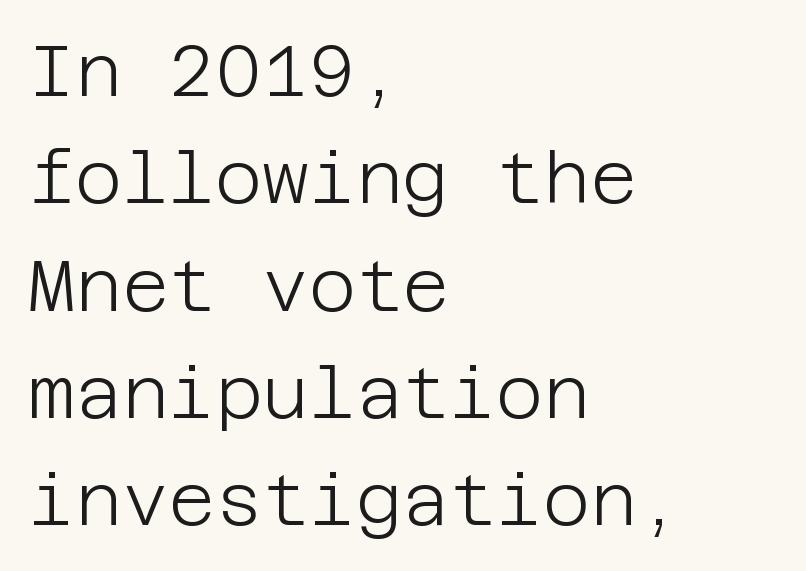
{"serif": "no", "italic": "no", "bold": "no", "weight": "light", "width": "normal", "stroke_contrast": "low", "x_height": "large", "underline": "no", "align": "left", "line_spacing": "normal", "line_spacing_ratio": 1.49, "letter_spacing": "normal", "letter_spacing_em": 0.0, "glyph_px": 72}
